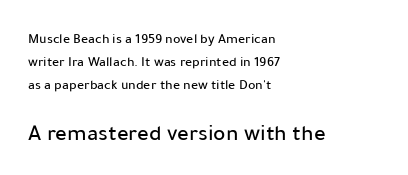
The gaps between neighbouring characters are ordinary and unremarkable. This sample keeps an unexceptional amount of space between lines. Note: smaller setting up top, larger setting below. A typesetter would mark this as roman, not italic. Has an underline been added? It has not. Horizontally, the lines are justified to the leading edge only.
